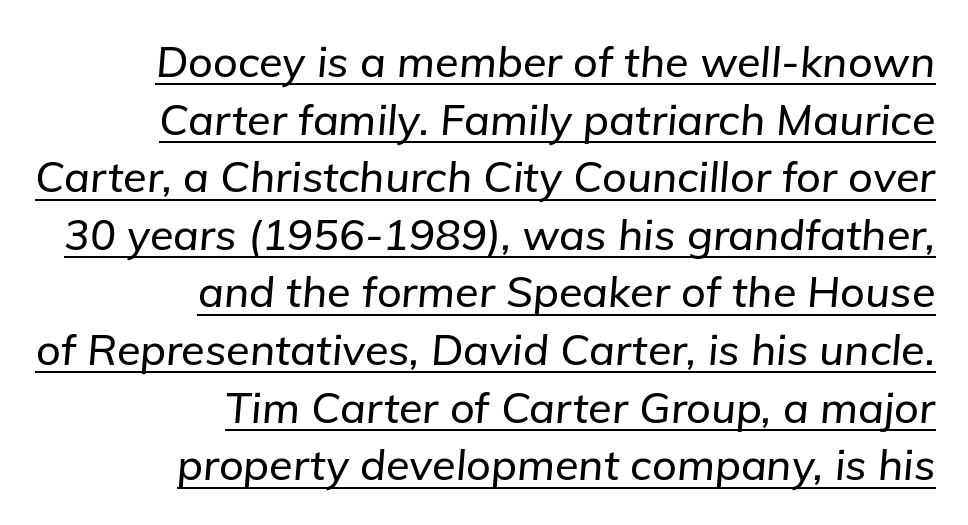
{"italic": "yes", "lean": "right", "slant_degrees": 5, "width": "normal", "stroke_contrast": "low", "x_height": "medium", "monospaced": "no", "underline": "yes", "align": "right", "line_spacing": "normal", "line_spacing_ratio": 1.34, "letter_spacing": "normal", "letter_spacing_em": 0.0, "glyph_px": 43}
